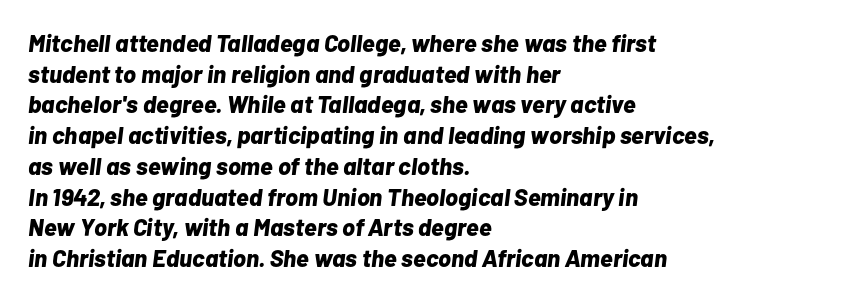
{"italic": "yes", "lean": "right", "slant_degrees": 7, "bold": "yes", "underline": "no", "align": "left", "line_spacing": "normal", "line_spacing_ratio": 1.28, "letter_spacing": "normal", "letter_spacing_em": 0.0, "glyph_px": 24}
